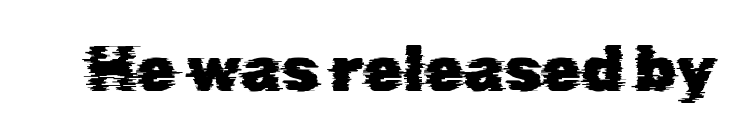
{"serif": "no", "width": "normal", "stroke_contrast": "low", "x_height": "medium", "monospaced": "no", "underline": "no", "letter_spacing": "normal", "letter_spacing_em": 0.0, "glyph_px": 64}
